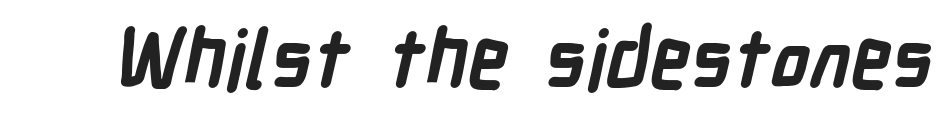
Q: Is the text bold? A: Yes.
Q: Is the typeface a serif or a sans-serif typeface? A: Sans-serif.
Q: Is the text underlined? A: No.
Q: Is the spacing between letters normal or unusually wide? A: Normal.
Q: Width (condensed, normal, or wide)? A: Condensed.
Q: Stroke contrast? A: Low.
Q: x-height? A: Medium.
Q: Monospaced? A: No.
